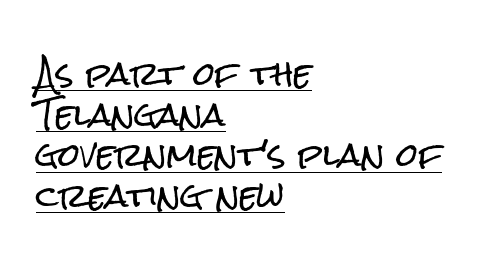
{"serif": "no", "italic": "no", "width": "condensed", "stroke_contrast": "low", "x_height": "medium", "monospaced": "no", "underline": "yes", "align": "left", "line_spacing": "normal", "line_spacing_ratio": 1.31, "letter_spacing": "normal", "letter_spacing_em": 0.0, "glyph_px": 31}
